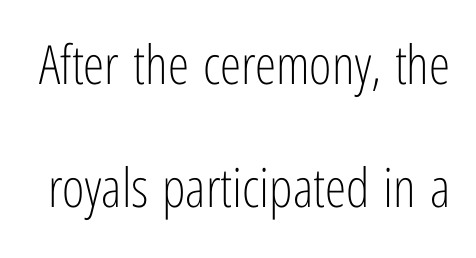
Q: Is the text bold? A: No.
Q: Is the text italic (slanted)? A: No, it is upright.
Q: Is the typeface a serif or a sans-serif typeface? A: Sans-serif.
Q: Is the text underlined? A: No.
Q: Is the spacing between letters normal or unusually wide? A: Normal.
Q: Is the spacing between lines tight, normal or loose? A: Loose.
Q: Width (condensed, normal, or wide)? A: Condensed.
Q: Stroke contrast? A: Low.
Q: x-height? A: Medium.
Q: Monospaced? A: No.
